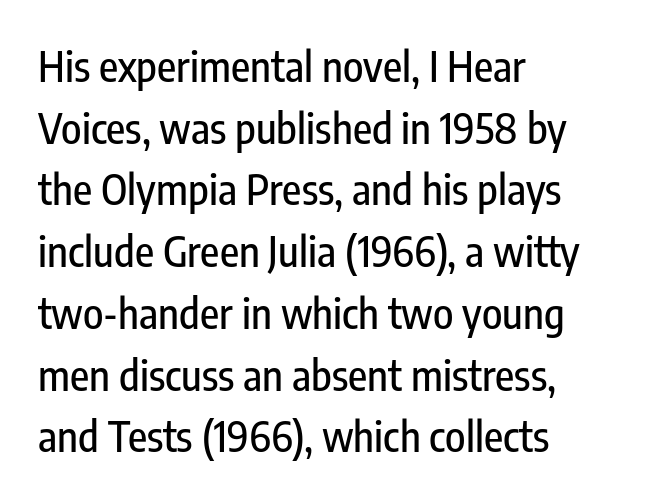
Q: Is the text italic (slanted)? A: No, it is upright.
Q: Is the typeface a serif or a sans-serif typeface? A: Sans-serif.
Q: Is the text underlined? A: No.
Q: How is the paragraph aligned? A: Left-aligned.
Q: Is the spacing between letters normal or unusually wide? A: Normal.
Q: Is the spacing between lines tight, normal or loose? A: Normal.
Q: Width (condensed, normal, or wide)? A: Condensed.
Q: Stroke contrast? A: Low.
Q: x-height? A: Medium.
Q: Monospaced? A: No.
